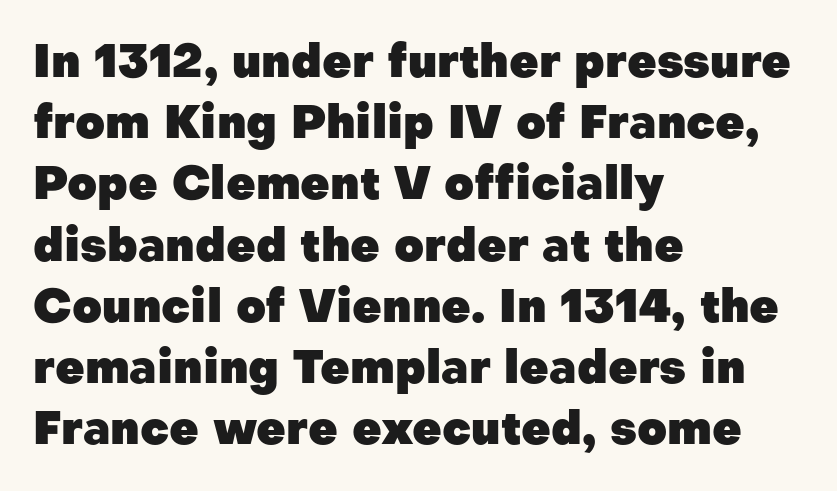
The image shows 46 px heavy sans-serif type, upright; set left-aligned, normal line spacing (1.33x), normal letter spacing, not underlined; low stroke contrast and a medium x-height.
